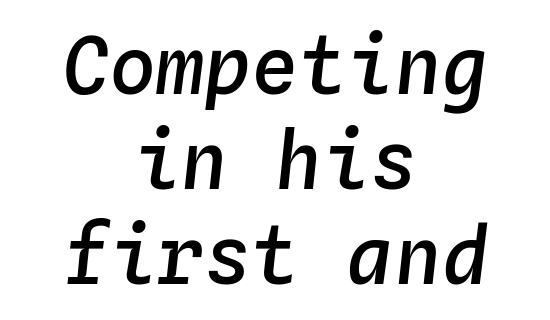
Q: Is the text bold? A: Semi-bold.
Q: Is the text italic (slanted)? A: Yes, it leans right by about 4 degrees.
Q: Is the text underlined? A: No.
Q: How is the paragraph aligned? A: Centered.
Q: Is the spacing between letters normal or unusually wide? A: Normal.
Q: Width (condensed, normal, or wide)? A: Normal.
Q: Stroke contrast? A: Low.
Q: x-height? A: Medium.
Q: Monospaced? A: Yes.
